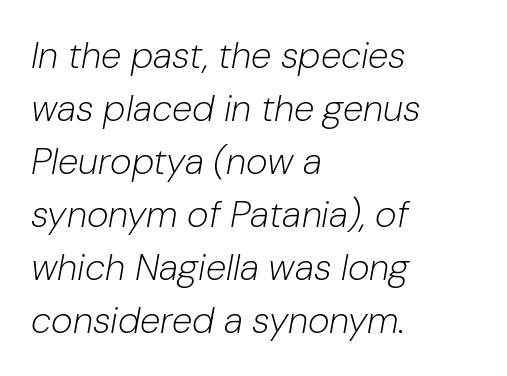
Q: Is the text bold? A: No.
Q: Is the text italic (slanted)? A: Yes, it leans right by about 10 degrees.
Q: Is the text underlined? A: No.
Q: How is the paragraph aligned? A: Left-aligned.
Q: Is the spacing between letters normal or unusually wide? A: Normal.
Q: Is the spacing between lines tight, normal or loose? A: Normal.
Q: Width (condensed, normal, or wide)? A: Normal.
Q: Stroke contrast? A: Low.
Q: x-height? A: Medium.
Q: Monospaced? A: No.
